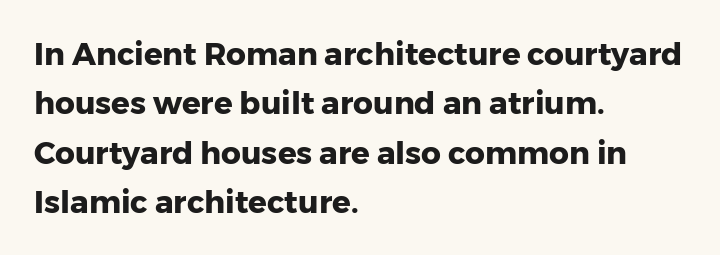
In terms of letterform style, serifs are entirely absent. Has an underline been added? It has not. Plenty of ink on the page — the face is bold. Here the designer chose a conventional face with non-uniform glyph widths. The gaps between neighbouring characters are ordinary and unremarkable.
